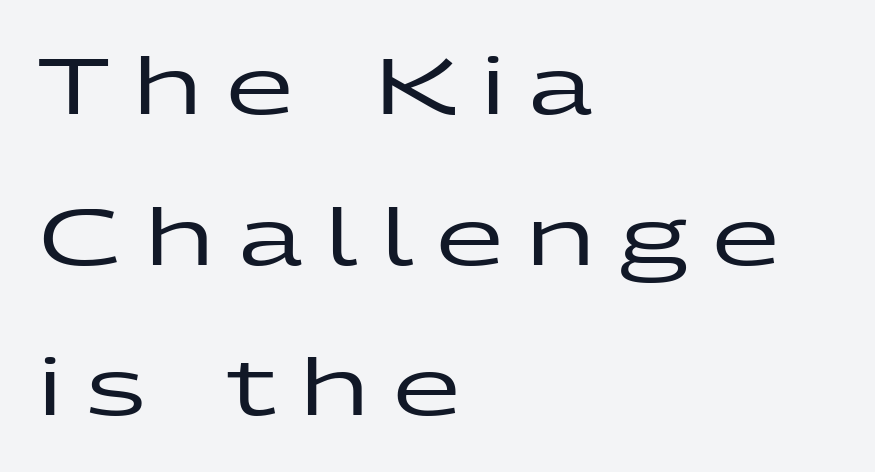
The image shows 78 px wide sans-serif type, upright; set left-aligned, loose line spacing (1.93x), unusually wide letter spacing (+0.3 em), not underlined; low stroke contrast and a medium x-height.
